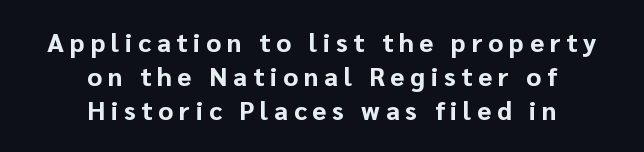
The image shows 26 px bold type, upright; set centered, normal line spacing (1.31x), unusually wide letter spacing (+0.22 em), not underlined.
